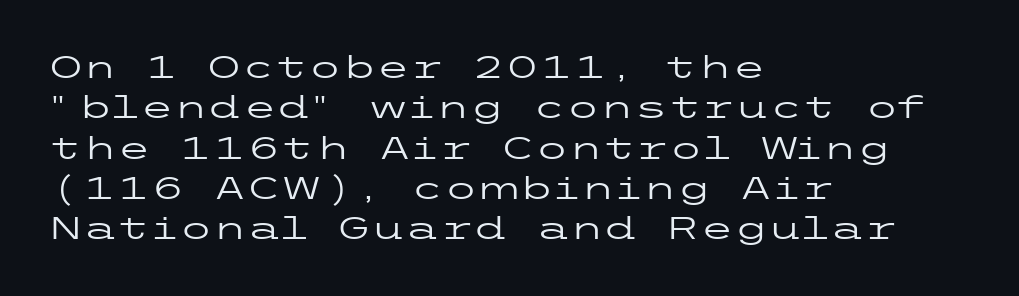
The image shows 31 px regular-weight, wide sans-serif type, upright; set left-aligned, normal line spacing (1.3x), normal letter spacing, not underlined; low stroke contrast and a medium x-height.
